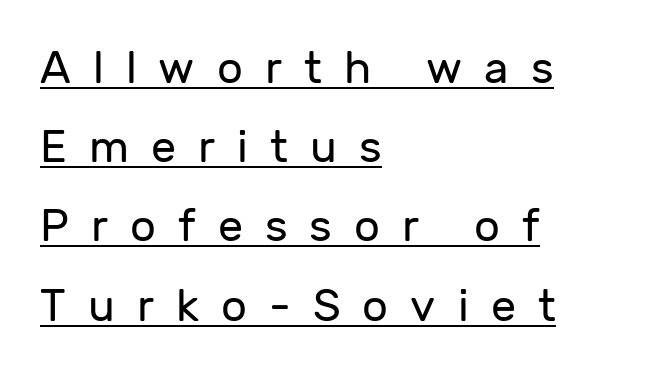
Leftover space on each line is placed entirely after the last word. This sample uses an upright cut, with every glyph sitting square on the baseline. Descenders here cross a horizontal rule under the line. The designer went with a sans here, leaving each stem footless. Letters have the restrained weight of plain body copy at most.
